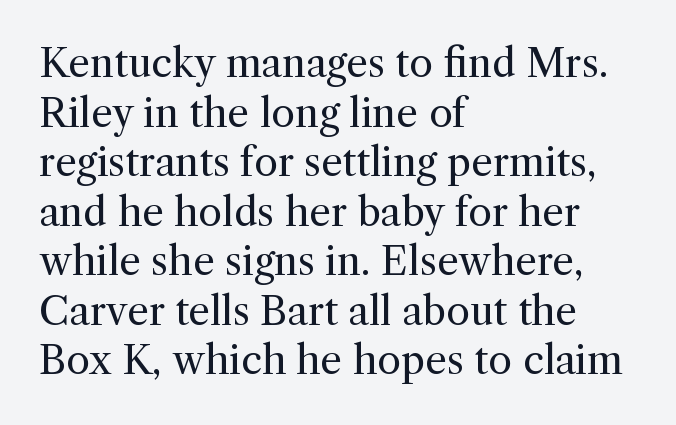
Q: Is the text bold? A: No.
Q: Is the text italic (slanted)? A: No, it is upright.
Q: Is the typeface a serif or a sans-serif typeface? A: Serif.
Q: Is the text underlined? A: No.
Q: How is the paragraph aligned? A: Left-aligned.
Q: Is the spacing between letters normal or unusually wide? A: Normal.
Q: Is the spacing between lines tight, normal or loose? A: Normal.
Q: Width (condensed, normal, or wide)? A: Normal.
Q: x-height? A: Medium.
Q: Monospaced? A: No.
